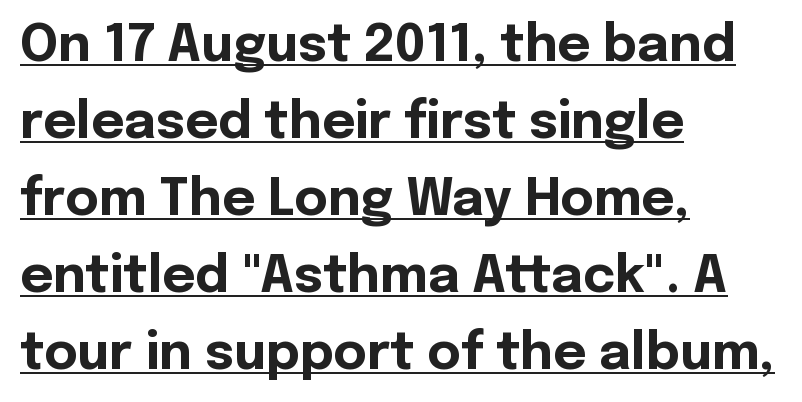
The image shows 51 px bold sans-serif type, upright; set left-aligned, normal line spacing (1.51x), normal letter spacing, underlined; a medium x-height.
